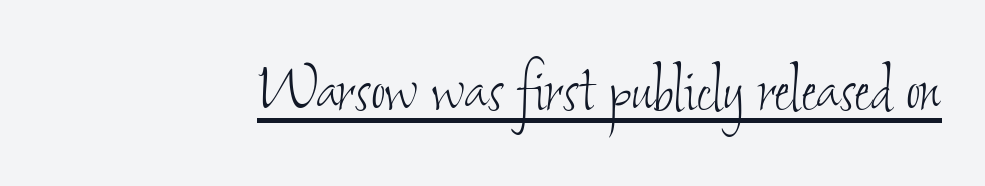
The image shows 79 px thin, condensed type; set normal letter spacing, underlined; low stroke contrast and a small x-height.
